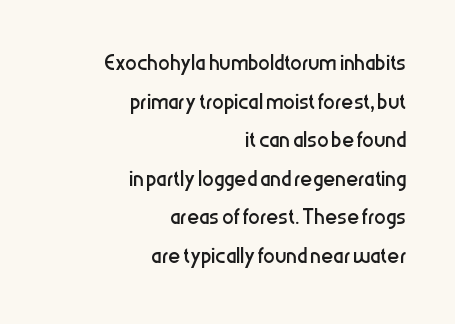
Q: Is the text bold? A: No.
Q: Is the text italic (slanted)? A: No, it is upright.
Q: Is the typeface a serif or a sans-serif typeface? A: Sans-serif.
Q: Is the text underlined? A: No.
Q: How is the paragraph aligned? A: Right-aligned.
Q: Is the spacing between letters normal or unusually wide? A: Normal.
Q: Is the spacing between lines tight, normal or loose? A: Normal.
Q: Width (condensed, normal, or wide)? A: Condensed.
Q: Stroke contrast? A: Low.
Q: x-height? A: Medium.
Q: Monospaced? A: No.
